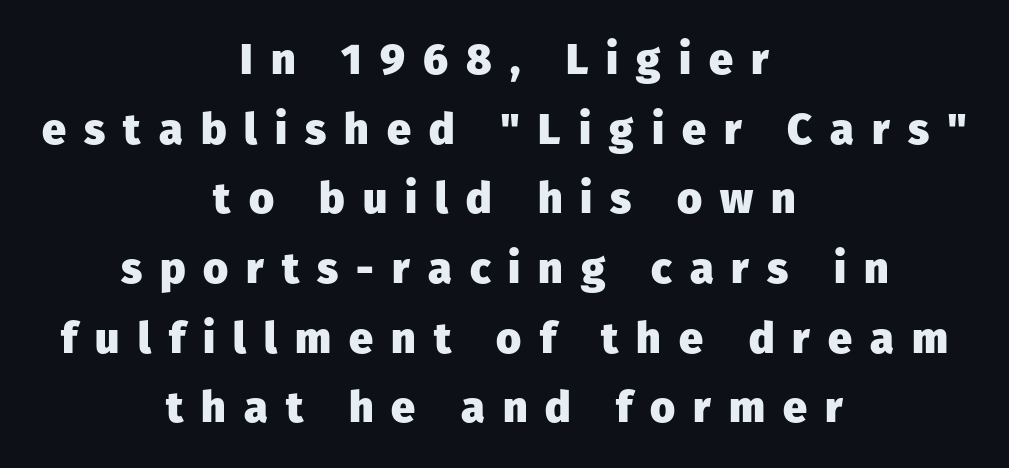
Loose tracking; the words dissolve into strings of separated letters. Horizontal bands of white between lines are of average thickness. Do the characters align in a grid? No, the font is proportional. Quick note: underline off. The lettering stays uniformly vertical, giving the passage a roman look. Teacher's note: observe the equal gaps on both sides — that is centered alignment.
